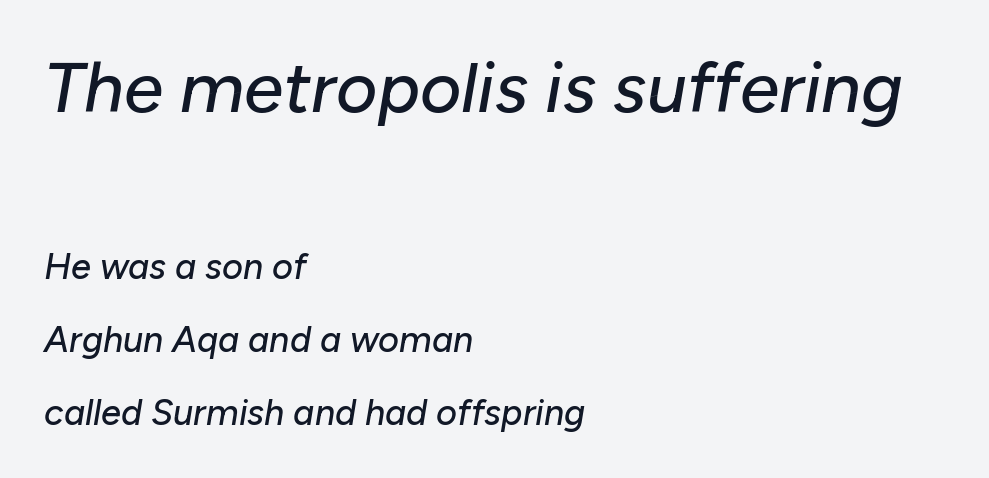
{"italic": "yes", "lean": "right", "slant_degrees": 10, "width": "normal", "stroke_contrast": "low", "x_height": "medium", "monospaced": "no", "underline": "no", "align": "left", "line_spacing": "loose", "line_spacing_ratio": 2.02, "letter_spacing": "normal", "letter_spacing_em": 0.0, "larger_block": "first", "size_ratio": 1.97, "glyph_px": 71}
